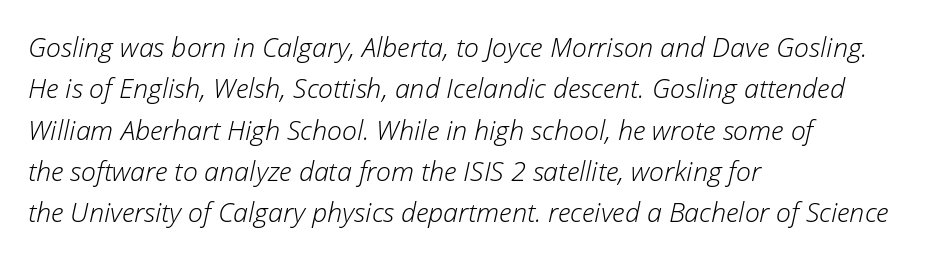
{"italic": "yes", "lean": "right", "slant_degrees": 12, "bold": "no", "underline": "no", "align": "left", "line_spacing": "normal", "line_spacing_ratio": 1.53, "letter_spacing": "normal", "letter_spacing_em": 0.0, "glyph_px": 27}
